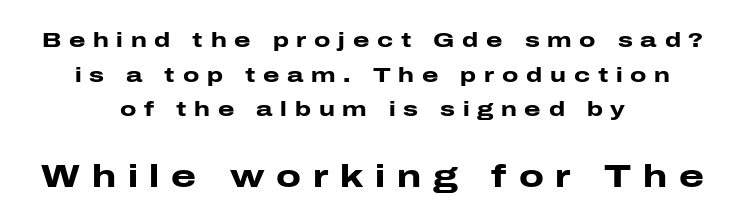
{"serif": "no", "italic": "no", "bold": "yes", "weight": "heavy", "width": "wide", "stroke_contrast": "low", "x_height": "medium", "monospaced": "no", "underline": "no", "align": "center", "line_spacing": "normal", "line_spacing_ratio": 1.65, "letter_spacing": "wide", "letter_spacing_em": 0.37, "larger_block": "second", "size_ratio": 1.52, "glyph_px": 32}
